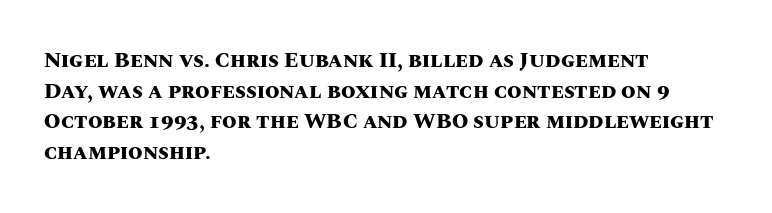
Q: Is the text bold? A: Yes.
Q: Is the text italic (slanted)? A: No, it is upright.
Q: Is the text underlined? A: No.
Q: How is the paragraph aligned? A: Left-aligned.
Q: Is the spacing between letters normal or unusually wide? A: Normal.
Q: Is the spacing between lines tight, normal or loose? A: Normal.
